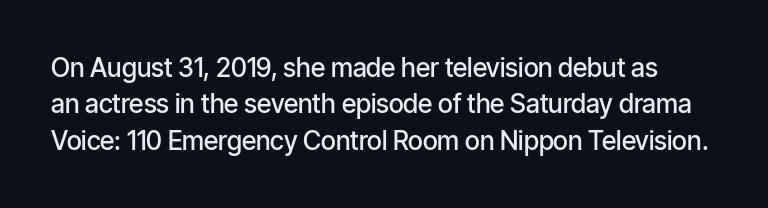
The image shows 26 px text type, upright; set normal line spacing (1.4x), normal letter spacing, not underlined.
